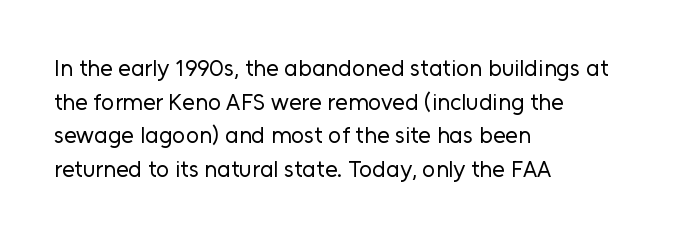
Q: Is the text bold? A: No.
Q: Is the text italic (slanted)? A: No, it is upright.
Q: Is the text underlined? A: No.
Q: How is the paragraph aligned? A: Left-aligned.
Q: Is the spacing between letters normal or unusually wide? A: Normal.
Q: Is the spacing between lines tight, normal or loose? A: Normal.
